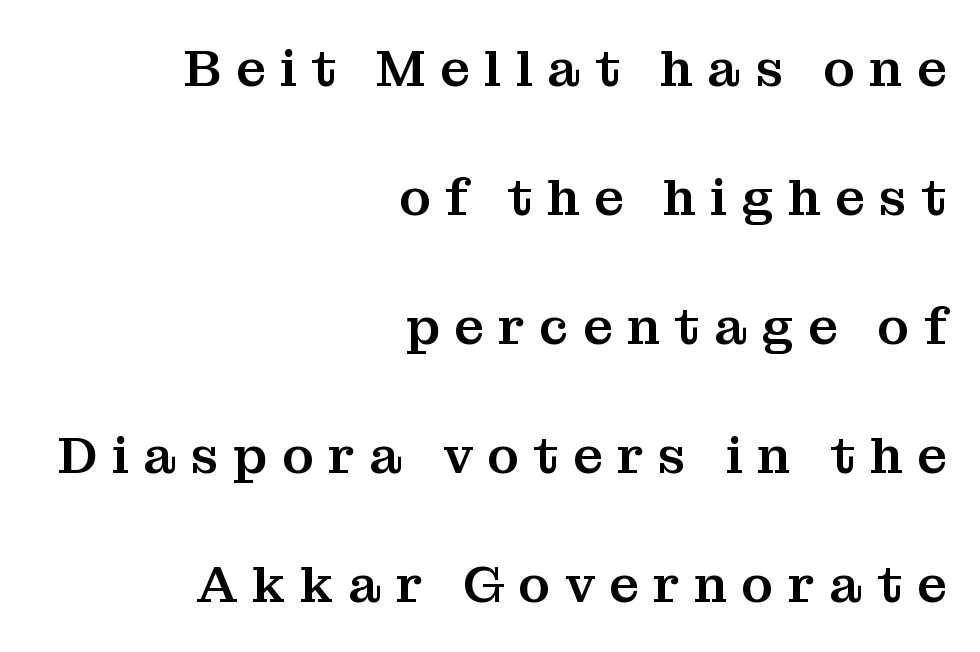
The typography opts for an upright posture over an oblique one. Proportional: the letters do not fall into vertical columns. The area under the type is left untouched. Vertically, the passage feels expansive, rows floating well apart.
